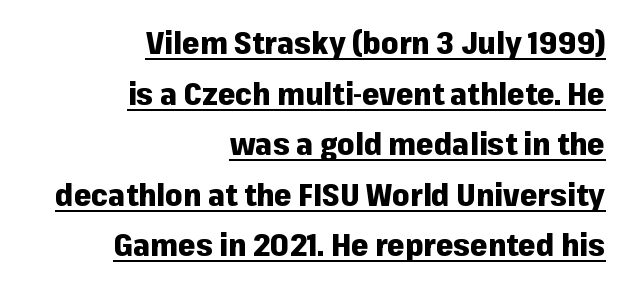
{"serif": "no", "italic": "no", "bold": "yes", "weight": "heavy", "width": "normal", "stroke_contrast": "low", "x_height": "medium", "monospaced": "no", "underline": "yes", "align": "right", "line_spacing": "normal", "line_spacing_ratio": 1.63, "letter_spacing": "normal", "letter_spacing_em": 0.0, "glyph_px": 31}
